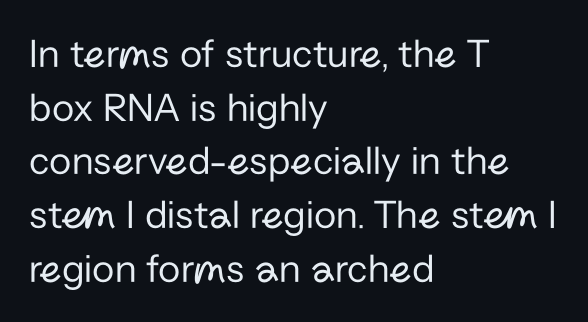
Notice how the stems are strictly vertical — no italics here. Successive baselines arrive at the customary interval. Descenders are the only things crossing below the line. If you drew a ruler down the left edge, every line would touch it.
